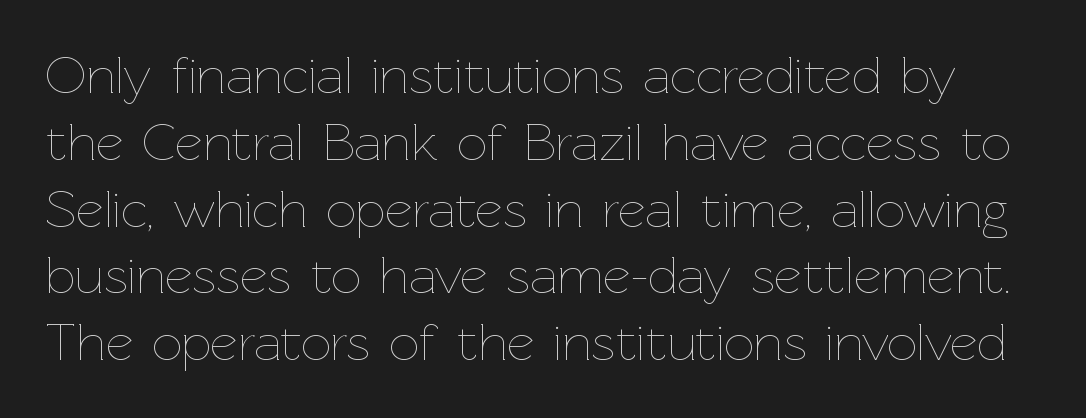
Q: Is the text bold? A: No.
Q: Is the text italic (slanted)? A: No, it is upright.
Q: Is the text underlined? A: No.
Q: Is the spacing between letters normal or unusually wide? A: Normal.
Q: Is the spacing between lines tight, normal or loose? A: Normal.
Q: Width (condensed, normal, or wide)? A: Normal.
Q: Stroke contrast? A: Low.
Q: x-height? A: Medium.
Q: Monospaced? A: No.
